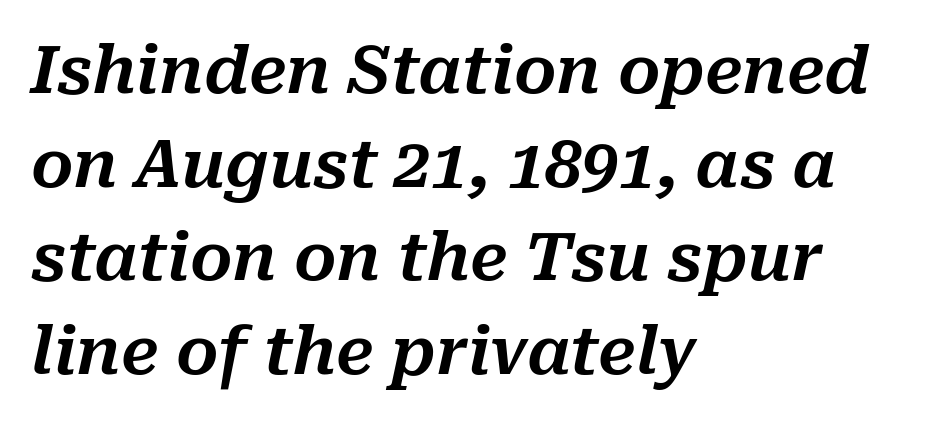
{"italic": "yes", "lean": "right", "slant_degrees": 10, "width": "normal", "stroke_contrast": "medium", "x_height": "medium", "monospaced": "no", "underline": "no", "align": "left", "line_spacing": "normal", "line_spacing_ratio": 1.42, "letter_spacing": "normal", "letter_spacing_em": 0.0, "glyph_px": 66}
